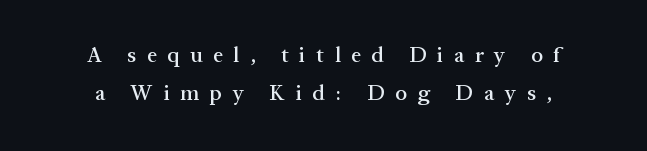
{"italic": "no", "underline": "no", "line_spacing_ratio": 1.72, "letter_spacing": "wide", "letter_spacing_em": 0.48, "glyph_px": 22}
